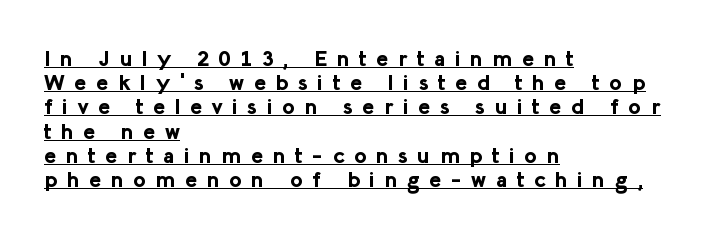
A continuous stroke trails under the words, as in a hyperlink. This is the regular roman posture of the typeface. How are the letters spaced? Widely, with obvious added tracking. Reading down the column, the eye jumps only a short way to each next line. Plenty of ink on the page — the face is bold. These lines are set flush left with a ragged right edge.
